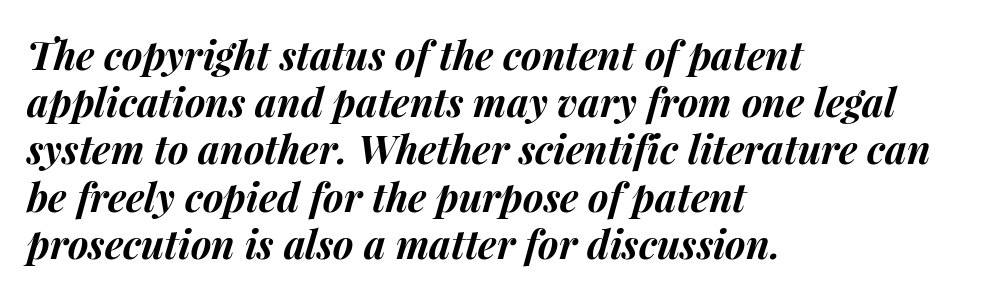
The image shows 39 px bold type, italic (leaning right); set left-aligned, line spacing 1.21x, normal letter spacing, not underlined; medium stroke contrast and a medium x-height.
